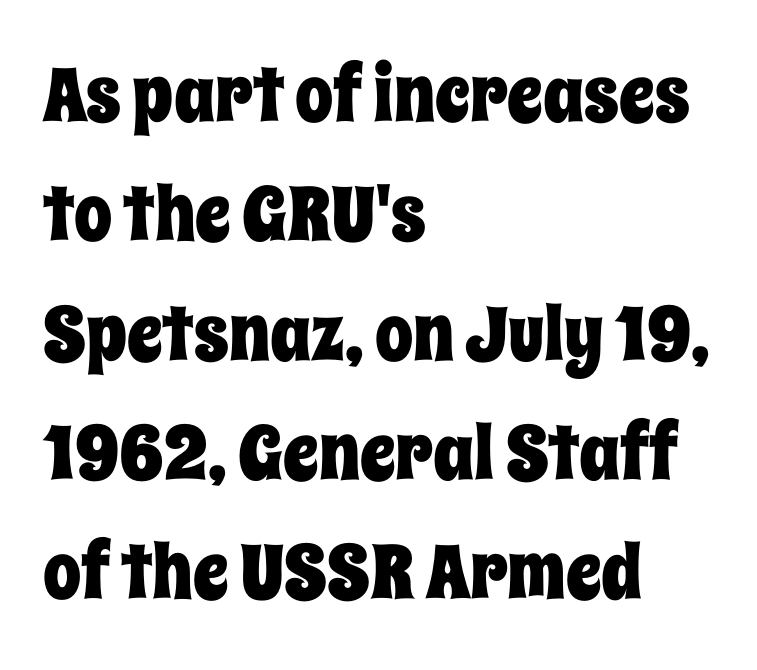
Q: Is the text italic (slanted)? A: No, it is upright.
Q: Is the text underlined? A: No.
Q: How is the paragraph aligned? A: Left-aligned.
Q: Is the spacing between letters normal or unusually wide? A: Normal.
Q: Is the spacing between lines tight, normal or loose? A: Normal.
Q: Width (condensed, normal, or wide)? A: Condensed.
Q: Stroke contrast? A: Low.
Q: x-height? A: Large.
Q: Monospaced? A: No.
